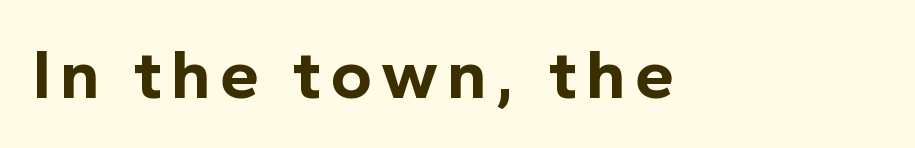
Serifs: no, the terminals of the letterforms are clean. The zone under the glyphs is completely vacant. Note the varied advance widths — an 'i' is clearly narrower than an 'm'. Posture: upright roman. Each glyph is drawn with heavy, bold strokes.
